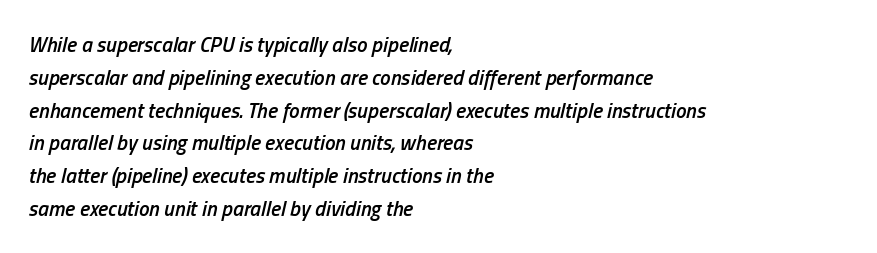
Q: Is the text bold? A: Semi-bold.
Q: Is the text italic (slanted)? A: Yes, it leans right by about 13 degrees.
Q: Is the text underlined? A: No.
Q: How is the paragraph aligned? A: Left-aligned.
Q: Is the spacing between letters normal or unusually wide? A: Normal.
Q: Is the spacing between lines tight, normal or loose? A: Normal.
